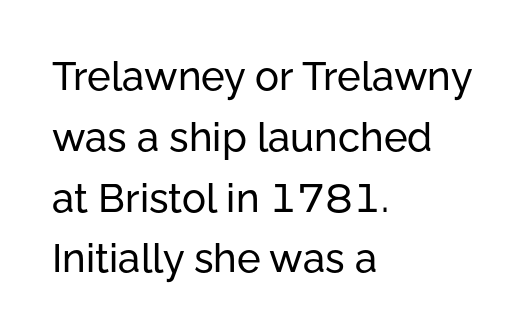
The image shows 40 px sans-serif type, upright; set left-aligned, normal line spacing (1.52x), normal letter spacing, not underlined; low stroke contrast and a medium x-height.
